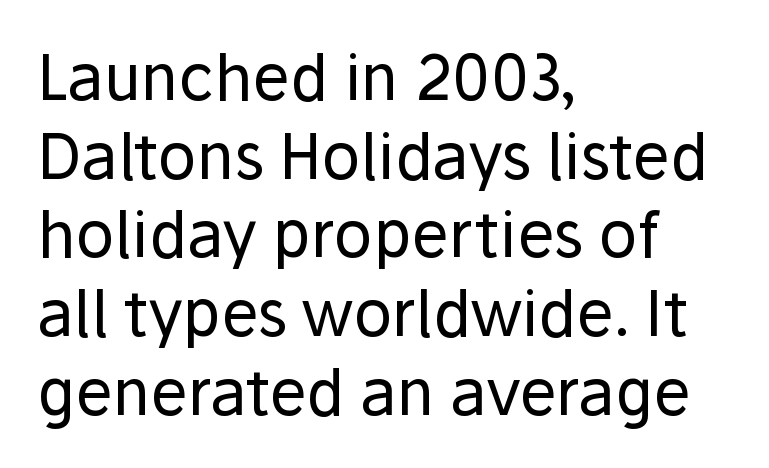
{"serif": "no", "italic": "no", "bold": "no", "weight": "regular", "width": "normal", "stroke_contrast": "low", "x_height": "medium", "monospaced": "no", "underline": "no", "align": "left", "line_spacing": "normal", "line_spacing_ratio": 1.25, "letter_spacing": "normal", "letter_spacing_em": 0.0, "glyph_px": 63}
